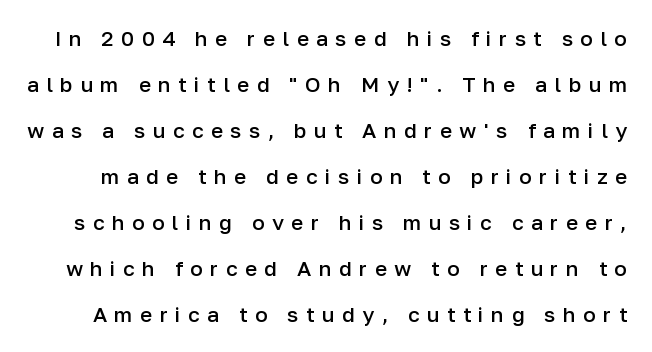
Q: Is the text bold? A: Semi-bold.
Q: Is the text italic (slanted)? A: No, it is upright.
Q: Is the text underlined? A: No.
Q: Is the spacing between letters normal or unusually wide? A: Unusually wide.
Q: Is the spacing between lines tight, normal or loose? A: Loose.
